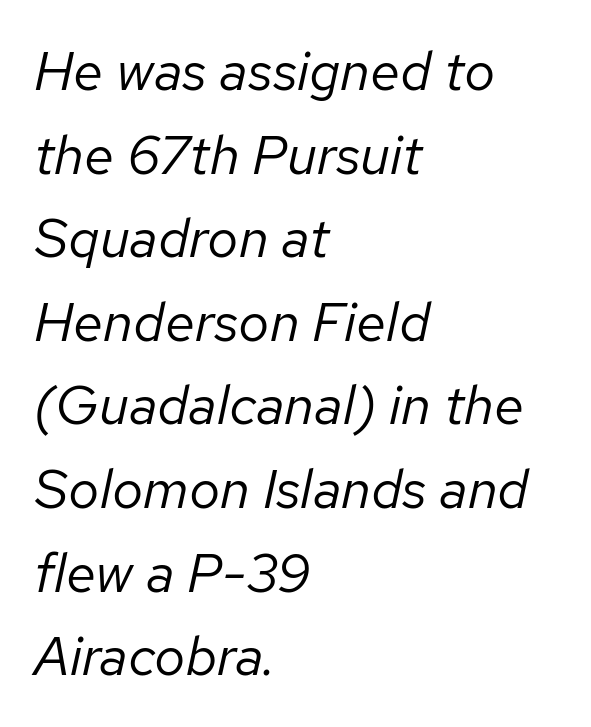
You could not count columns in this text — the font is proportionally spaced. Alignment: flush left. Heaviness? Minimal to ordinary, like unemphasized prose. Evenly set lines give the paragraph a standard silhouette. The foot of each line stays bare and open.
